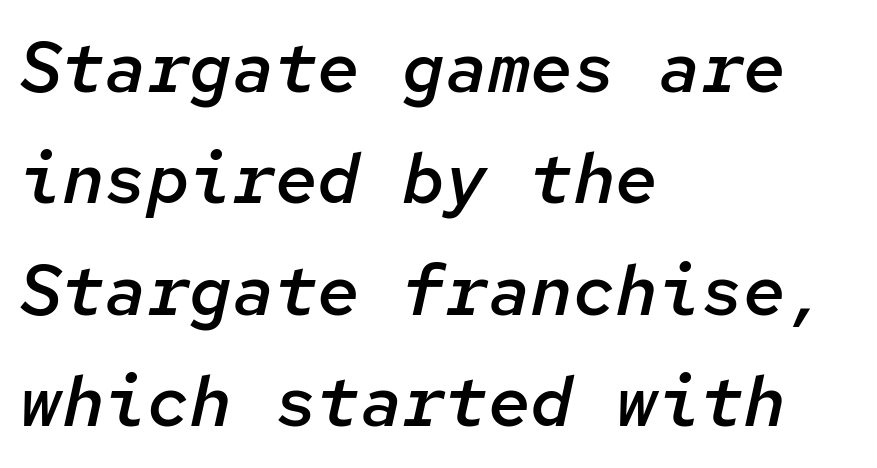
Q: Is the text bold? A: Semi-bold.
Q: Is the text italic (slanted)? A: Yes, it leans right by about 12 degrees.
Q: Is the text underlined? A: No.
Q: How is the paragraph aligned? A: Left-aligned.
Q: Is the spacing between letters normal or unusually wide? A: Normal.
Q: Is the spacing between lines tight, normal or loose? A: Normal.
Q: Width (condensed, normal, or wide)? A: Normal.
Q: Stroke contrast? A: Low.
Q: x-height? A: Medium.
Q: Monospaced? A: Yes.
